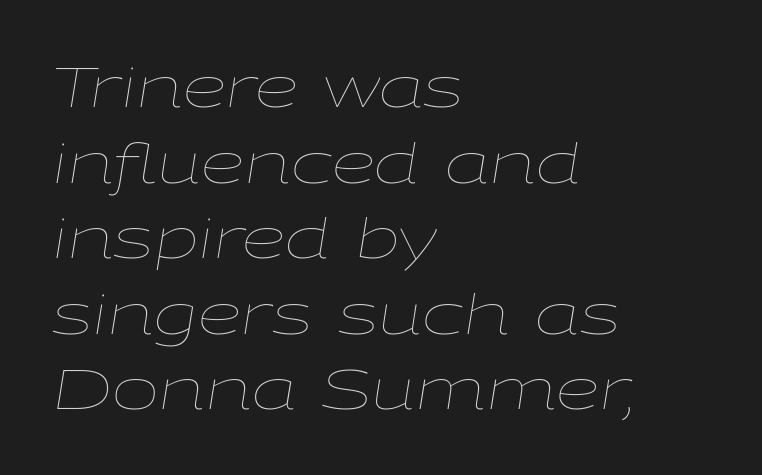
Q: Is the text bold? A: No.
Q: Is the text italic (slanted)? A: Yes, it leans right by about 9 degrees.
Q: Is the text underlined? A: No.
Q: How is the paragraph aligned? A: Left-aligned.
Q: Is the spacing between letters normal or unusually wide? A: Normal.
Q: Is the spacing between lines tight, normal or loose? A: Normal.
Q: Width (condensed, normal, or wide)? A: Wide.
Q: Stroke contrast? A: Low.
Q: x-height? A: Medium.
Q: Monospaced? A: No.
